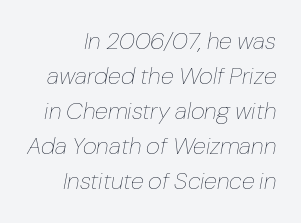
The image shows 24 px text type, italic (leaning right); set right-aligned, normal line spacing (1.46x), normal letter spacing, not underlined.
